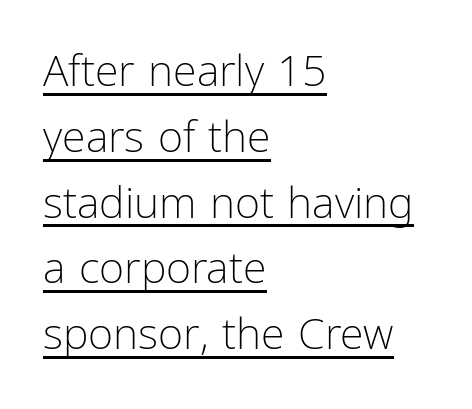
Nothing unusual about the tracking: characters are spaced as the font intends. Unlike italic type, these characters show no tilt at all. Beneath each row of characters lies a ruled line. Do the characters align in a grid? No, the font is proportional.
